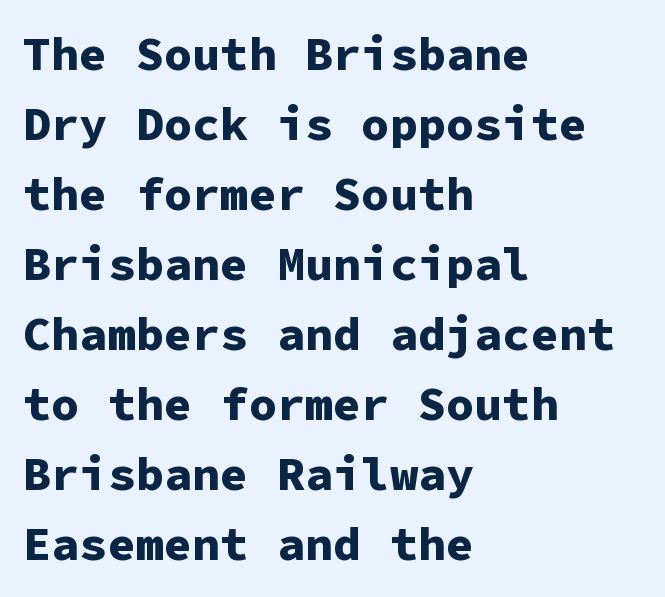
The face used here has the dense, thick strokes of a bold. Horizontally, the lines are justified to the leading edge only. Every character sits straight up, as roman type does. Reading down the column, the eye jumps a familiar distance to each next line. Type style note: lacks serifs.
